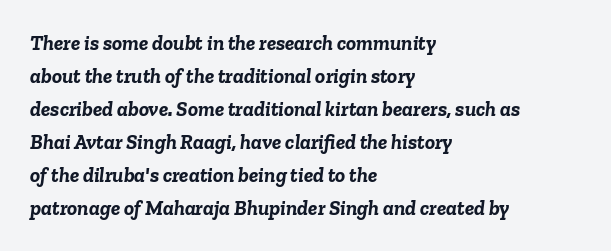
Q: Is the text bold? A: Yes.
Q: Is the text italic (slanted)? A: Yes, it leans right by about 6 degrees.
Q: Is the text underlined? A: No.
Q: How is the paragraph aligned? A: Left-aligned.
Q: Is the spacing between letters normal or unusually wide? A: Normal.
Q: Is the spacing between lines tight, normal or loose? A: Normal.
